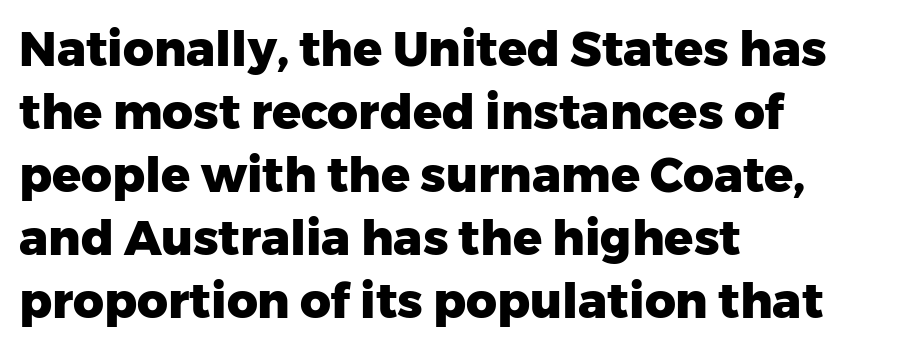
Q: Is the text bold? A: Yes.
Q: Is the text italic (slanted)? A: No, it is upright.
Q: Is the typeface a serif or a sans-serif typeface? A: Sans-serif.
Q: Is the text underlined? A: No.
Q: How is the paragraph aligned? A: Left-aligned.
Q: Is the spacing between letters normal or unusually wide? A: Normal.
Q: Is the spacing between lines tight, normal or loose? A: Normal.
Q: Width (condensed, normal, or wide)? A: Normal.
Q: Stroke contrast? A: Low.
Q: x-height? A: Medium.
Q: Monospaced? A: No.
